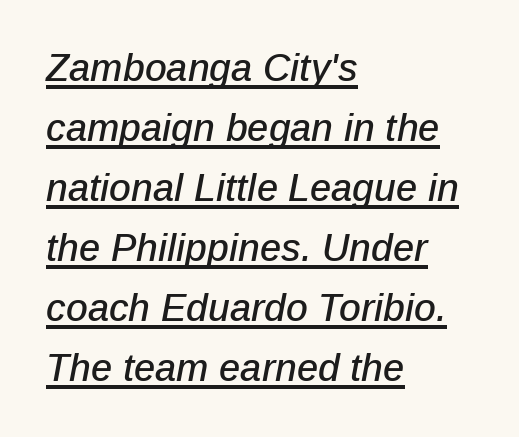
{"italic": "yes", "lean": "right", "slant_degrees": 12, "width": "normal", "stroke_contrast": "low", "x_height": "medium", "monospaced": "no", "underline": "yes", "align": "left", "line_spacing": "normal", "line_spacing_ratio": 1.58, "letter_spacing": "normal", "letter_spacing_em": 0.0, "glyph_px": 38}
